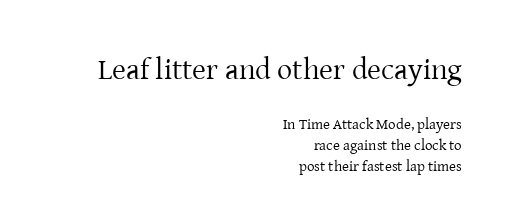
Q: Is the text bold? A: No.
Q: Is the text italic (slanted)? A: No, it is upright.
Q: Is the typeface a serif or a sans-serif typeface? A: Serif.
Q: Is the text underlined? A: No.
Q: How is the paragraph aligned? A: Right-aligned.
Q: Is the spacing between letters normal or unusually wide? A: Normal.
Q: Is the spacing between lines tight, normal or loose? A: Normal.
Q: Which block of text is set in a larger size, the first (top) or the second (bottom)? A: The first (top) one.
Q: Width (condensed, normal, or wide)? A: Normal.
Q: Stroke contrast? A: Low.
Q: x-height? A: Medium.
Q: Monospaced? A: No.
